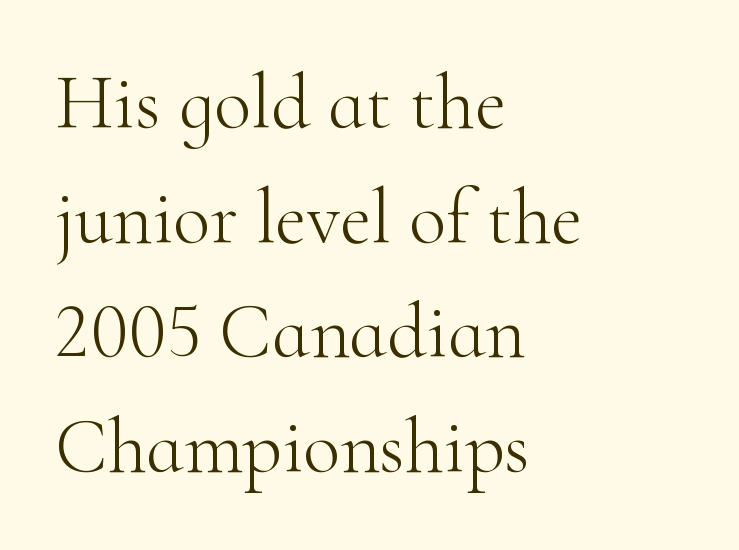
{"serif": "yes", "italic": "no", "bold": "no", "weight": "light", "width": "normal", "stroke_contrast": "high", "x_height": "small", "monospaced": "no", "underline": "no", "align": "left", "line_spacing": "normal", "line_spacing_ratio": 1.49, "letter_spacing": "normal", "letter_spacing_em": 0.0, "glyph_px": 77}
